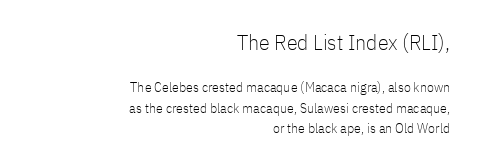
{"italic": "no", "bold": "no", "underline": "no", "align": "right", "line_spacing": "normal", "line_spacing_ratio": 1.47, "letter_spacing": "normal", "letter_spacing_em": 0.0, "larger_block": "first", "size_ratio": 1.57, "glyph_px": 22}
